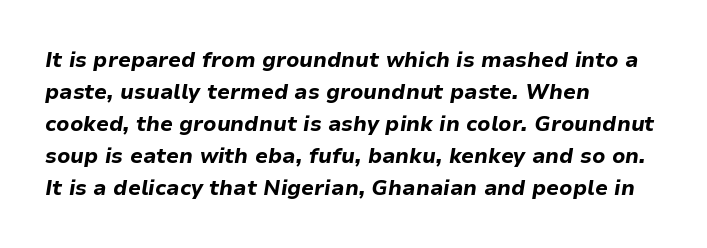
Q: Is the text bold? A: Yes.
Q: Is the text italic (slanted)? A: Yes, it leans right by about 9 degrees.
Q: Is the text underlined? A: No.
Q: How is the paragraph aligned? A: Left-aligned.
Q: Is the spacing between letters normal or unusually wide? A: Normal.
Q: Is the spacing between lines tight, normal or loose? A: Normal.
